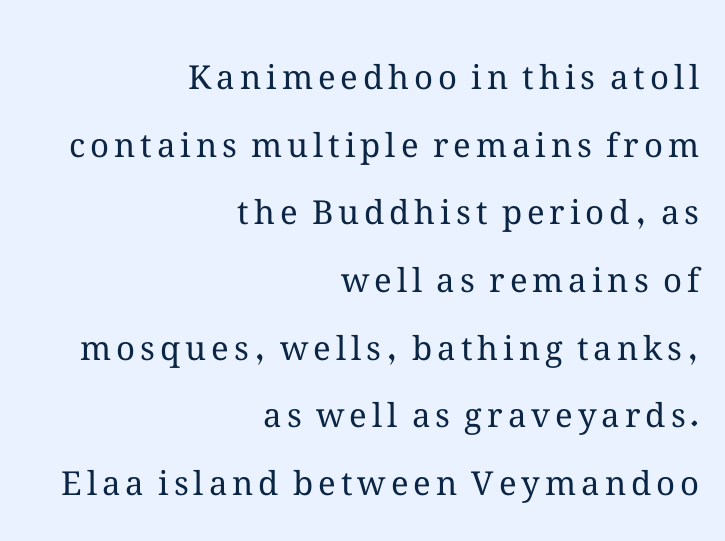
{"italic": "no", "bold": "no", "weight": "regular", "width": "normal", "stroke_contrast": "medium", "x_height": "medium", "monospaced": "no", "underline": "no", "align": "right", "line_spacing": "loose", "line_spacing_ratio": 2.05, "glyph_px": 33}
